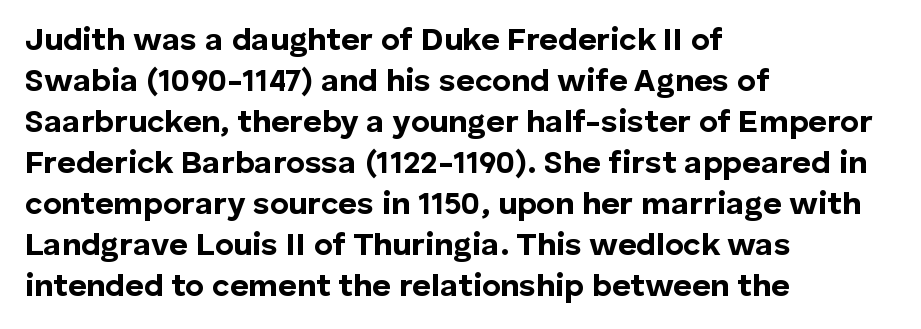
Q: Is the text bold? A: Yes.
Q: Is the text italic (slanted)? A: No, it is upright.
Q: Is the typeface a serif or a sans-serif typeface? A: Sans-serif.
Q: Is the text underlined? A: No.
Q: How is the paragraph aligned? A: Left-aligned.
Q: Is the spacing between letters normal or unusually wide? A: Normal.
Q: Is the spacing between lines tight, normal or loose? A: Normal.
Q: Width (condensed, normal, or wide)? A: Normal.
Q: Stroke contrast? A: Low.
Q: x-height? A: Medium.
Q: Monospaced? A: No.
